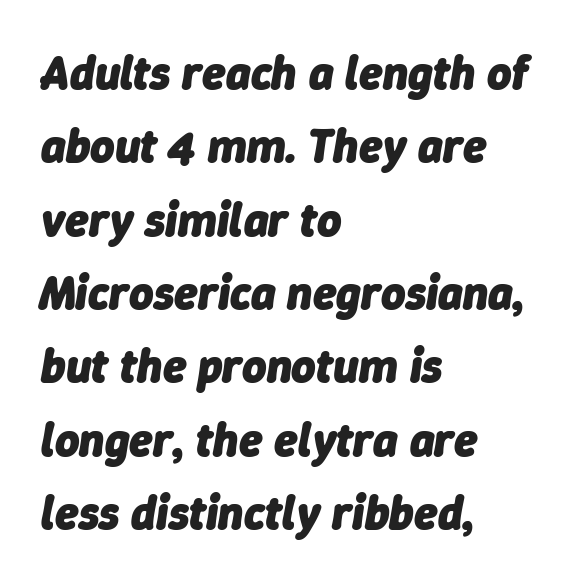
The image shows 47 px heavy type, italic (leaning right); set left-aligned, normal line spacing (1.56x), normal letter spacing, not underlined; low stroke contrast and a medium x-height.
